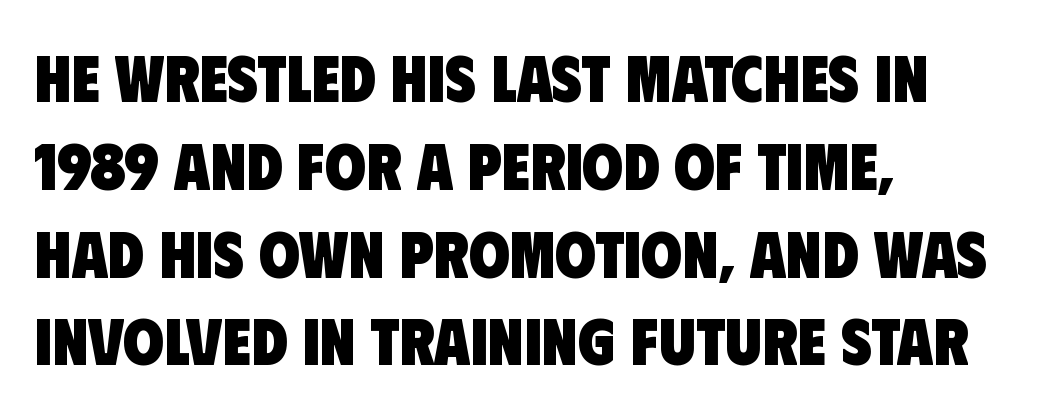
The paragraph shown leans on its left margin. Note: no serifs on the glyphs. Spacing verdict: proportional, widths tailored to each character. You'd pick this weight for a headline — it's a proper bold.
